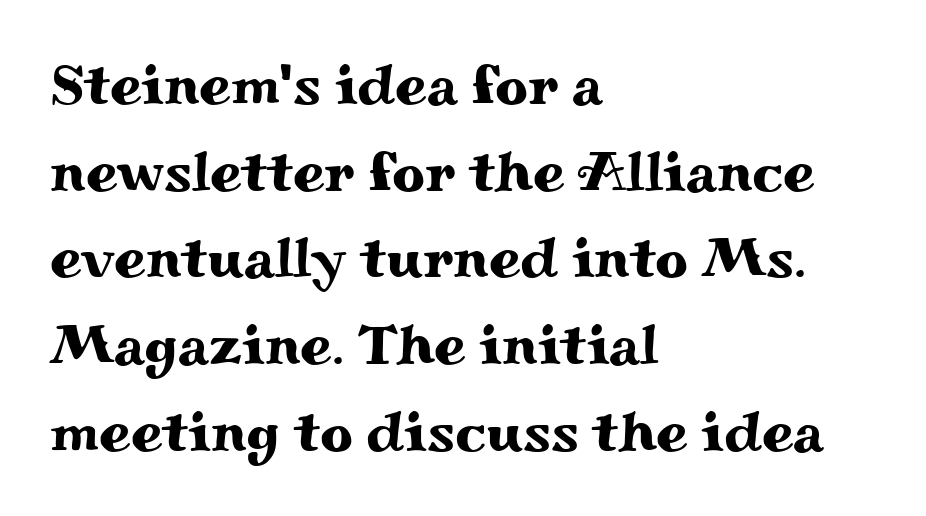
Q: Is the text italic (slanted)? A: No, it is upright.
Q: Is the typeface a serif or a sans-serif typeface? A: Serif.
Q: Is the text underlined? A: No.
Q: How is the paragraph aligned? A: Left-aligned.
Q: Is the spacing between letters normal or unusually wide? A: Normal.
Q: Is the spacing between lines tight, normal or loose? A: Normal.
Q: Width (condensed, normal, or wide)? A: Wide.
Q: Stroke contrast? A: Medium.
Q: x-height? A: Small.
Q: Monospaced? A: No.
